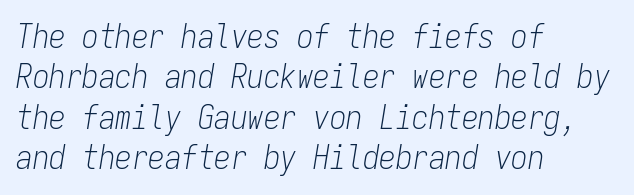
{"italic": "yes", "lean": "right", "slant_degrees": 9, "bold": "no", "weight": "light", "width": "condensed", "stroke_contrast": "low", "x_height": "medium", "monospaced": "yes", "underline": "no", "align": "left", "line_spacing_ratio": 1.22, "letter_spacing": "normal", "letter_spacing_em": 0.0, "glyph_px": 33}
